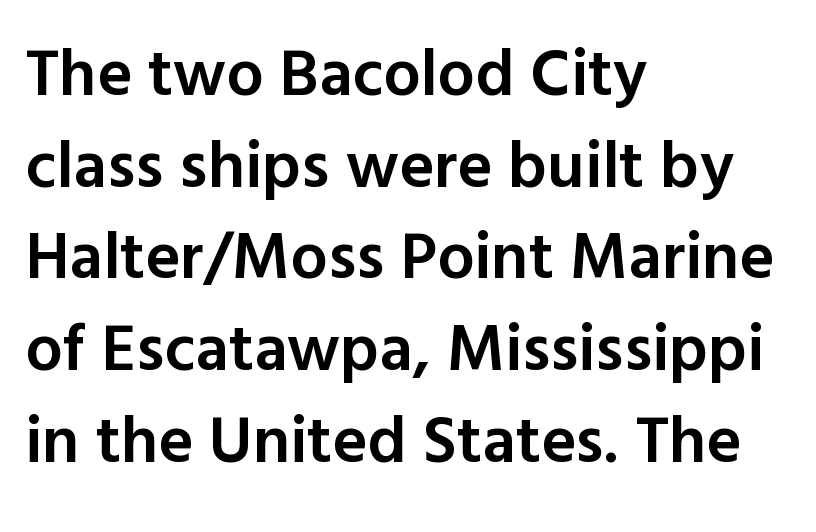
{"serif": "no", "italic": "no", "bold": "semi", "weight": "semibold", "width": "normal", "x_height": "medium", "monospaced": "no", "underline": "no", "align": "left", "line_spacing": "normal", "line_spacing_ratio": 1.39, "letter_spacing": "normal", "letter_spacing_em": 0.0, "glyph_px": 66}
